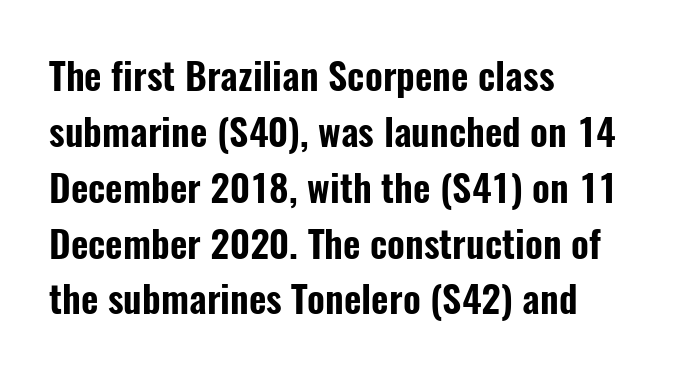
{"serif": "no", "italic": "no", "width": "condensed", "stroke_contrast": "low", "x_height": "medium", "monospaced": "no", "underline": "no", "align": "left", "line_spacing": "normal", "line_spacing_ratio": 1.47, "letter_spacing": "normal", "letter_spacing_em": 0.0, "glyph_px": 38}
